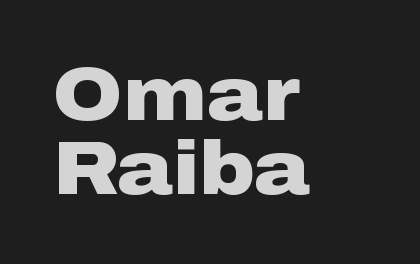
{"serif": "no", "italic": "no", "bold": "yes", "weight": "heavy", "width": "wide", "stroke_contrast": "low", "x_height": "medium", "monospaced": "no", "underline": "no", "align": "left", "line_spacing": "tight", "line_spacing_ratio": 0.98, "letter_spacing": "normal", "letter_spacing_em": 0.0, "glyph_px": 76}
